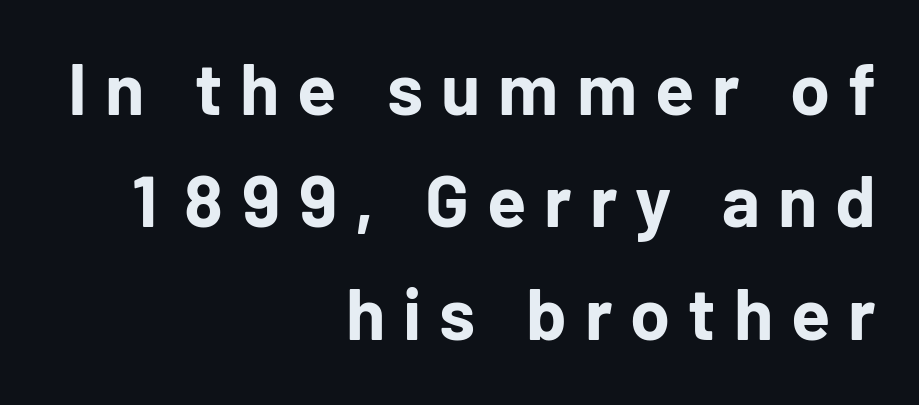
The image shows 72 px bold sans-serif type, upright; set right-aligned, normal line spacing (1.56x), unusually wide letter spacing (+0.25 em), not underlined; low stroke contrast and a medium x-height.
